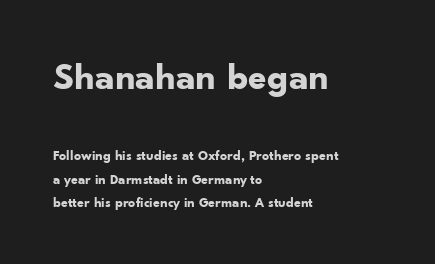
The image shows 38 px bold sans-serif type, upright; set left-aligned, normal line spacing (1.66x), normal letter spacing, not underlined; the first (top) block is 2.71x larger; low stroke contrast and a small x-height.
